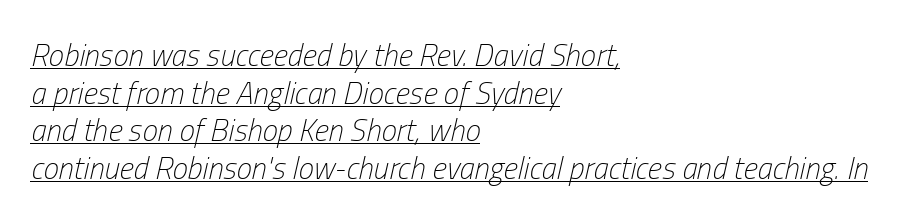
{"italic": "yes", "lean": "right", "slant_degrees": 13, "bold": "no", "weight": "light", "width": "condensed", "stroke_contrast": "low", "x_height": "medium", "monospaced": "no", "underline": "yes", "align": "left", "line_spacing_ratio": 1.21, "letter_spacing": "normal", "letter_spacing_em": 0.0, "glyph_px": 31}
